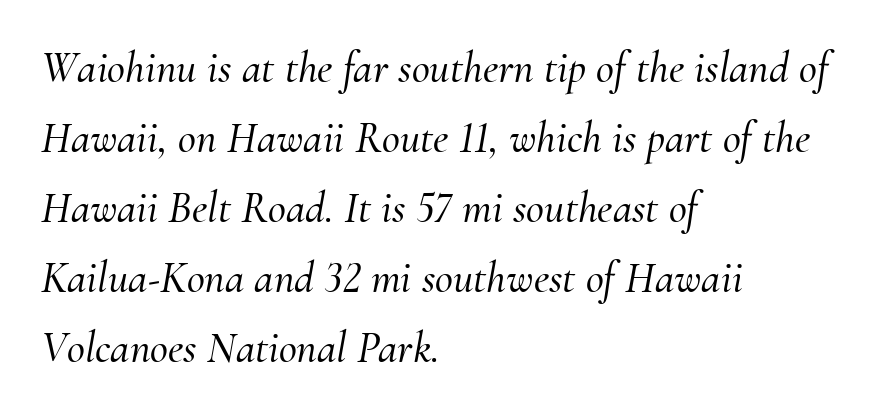
Q: Is the text italic (slanted)? A: Yes, it leans right by about 10 degrees.
Q: Is the typeface a serif or a sans-serif typeface? A: Serif.
Q: Is the text underlined? A: No.
Q: How is the paragraph aligned? A: Left-aligned.
Q: Is the spacing between letters normal or unusually wide? A: Normal.
Q: Is the spacing between lines tight, normal or loose? A: Normal.
Q: Width (condensed, normal, or wide)? A: Normal.
Q: Stroke contrast? A: Medium.
Q: x-height? A: Small.
Q: Monospaced? A: No.
